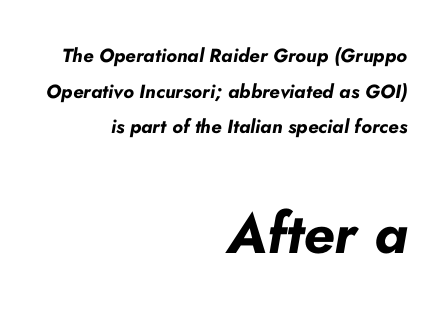
{"italic": "yes", "lean": "right", "slant_degrees": 10, "bold": "yes", "weight": "bold", "width": "normal", "stroke_contrast": "low", "x_height": "small", "monospaced": "no", "underline": "no", "align": "right", "line_spacing_ratio": 1.88, "letter_spacing": "normal", "letter_spacing_em": 0.0, "larger_block": "second", "size_ratio": 2.95, "glyph_px": 56}
